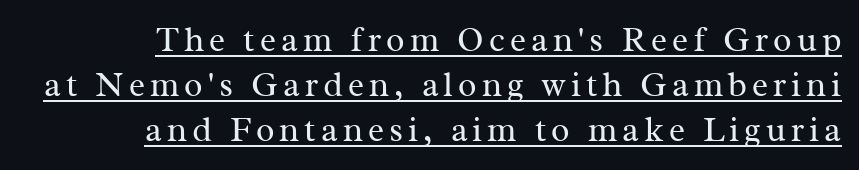
{"serif": "yes", "italic": "no", "bold": "no", "weight": "regular", "width": "normal", "stroke_contrast": "medium", "x_height": "medium", "monospaced": "no", "underline": "yes", "align": "right", "line_spacing": "normal", "line_spacing_ratio": 1.32, "glyph_px": 34}
